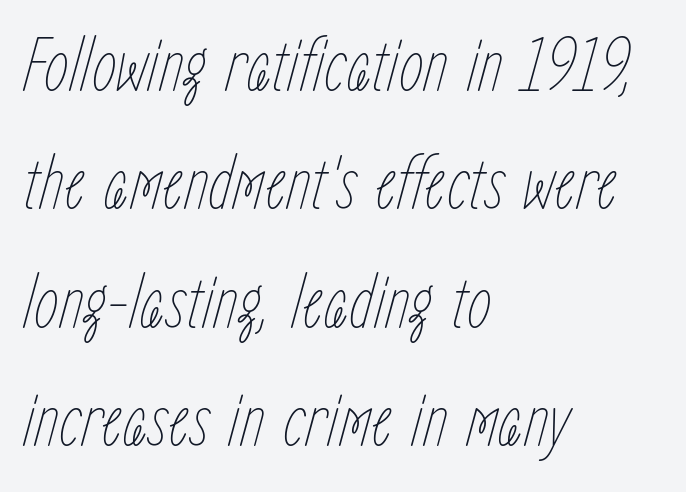
{"italic": "yes", "lean": "right", "slant_degrees": 15, "bold": "no", "weight": "thin", "width": "condensed", "stroke_contrast": "low", "x_height": "medium", "monospaced": "no", "underline": "no", "align": "left", "line_spacing": "normal", "line_spacing_ratio": 1.5, "letter_spacing": "normal", "letter_spacing_em": 0.0, "glyph_px": 79}
